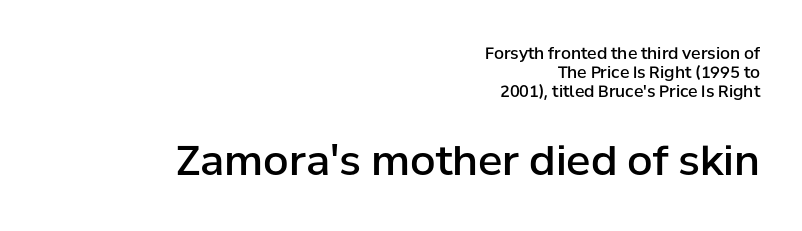
The image shows 41 px semibold sans-serif type, upright; set right-aligned, line spacing 1.2x, normal letter spacing, not underlined; the second (bottom) block is 2.56x larger; low stroke contrast and a medium x-height.
